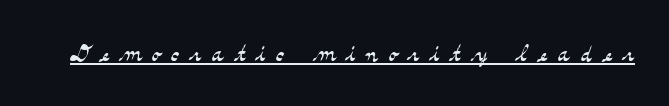
Q: Is the text bold? A: No.
Q: Is the text italic (slanted)? A: Yes.
Q: Is the typeface a serif or a sans-serif typeface? A: Serif.
Q: Is the text underlined? A: Yes.
Q: Is the spacing between letters normal or unusually wide? A: Unusually wide.
Q: Width (condensed, normal, or wide)? A: Wide.
Q: Stroke contrast? A: Medium.
Q: x-height? A: Small.
Q: Monospaced? A: No.
